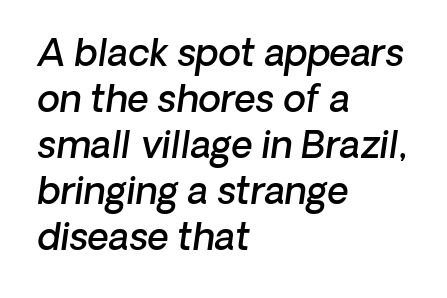
Casual observation: everything's shoved over to the left. The text was rendered using a sans face with plain stroke endings. The passage shown is not underscored anywhere. Looks like regular typesetting: each glyph gets only the width it needs. Look at the tracking — it's just the regular setting, nothing added. The letters are semibold — heavier than regular but short of a full bold.
